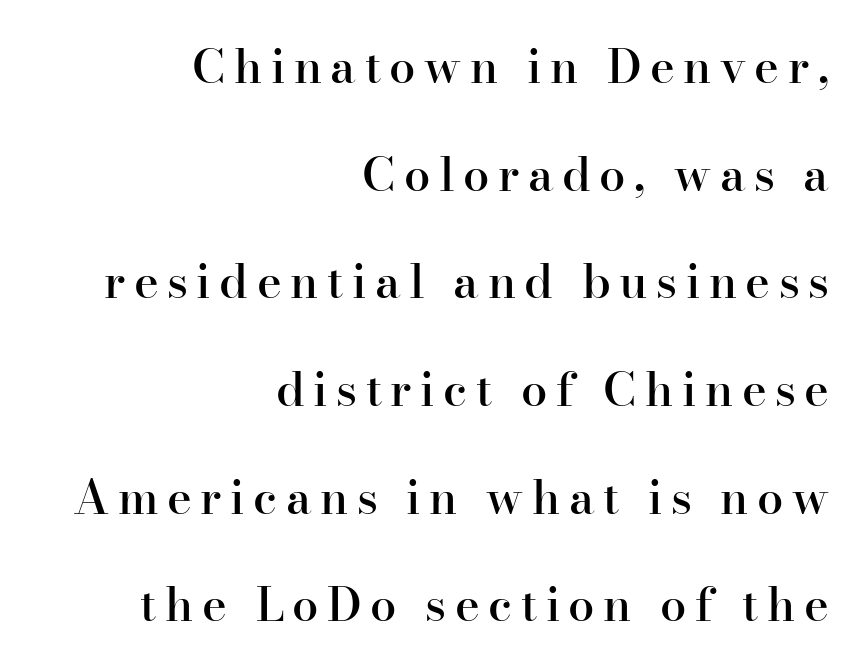
{"serif": "yes", "italic": "no", "bold": "semi", "weight": "semibold", "width": "normal", "stroke_contrast": "high", "x_height": "small", "monospaced": "no", "underline": "no", "align": "right", "line_spacing": "loose", "line_spacing_ratio": 2.29, "glyph_px": 47}
